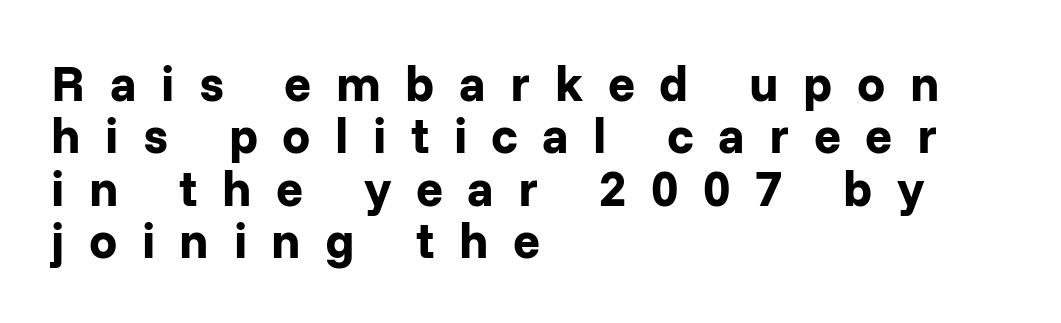
Q: Is the text bold? A: Yes.
Q: Is the text italic (slanted)? A: No, it is upright.
Q: Is the typeface a serif or a sans-serif typeface? A: Sans-serif.
Q: Is the text underlined? A: No.
Q: How is the paragraph aligned? A: Left-aligned.
Q: Is the spacing between letters normal or unusually wide? A: Unusually wide.
Q: Is the spacing between lines tight, normal or loose? A: Tight.
Q: Width (condensed, normal, or wide)? A: Normal.
Q: Stroke contrast? A: Low.
Q: x-height? A: Medium.
Q: Monospaced? A: No.
